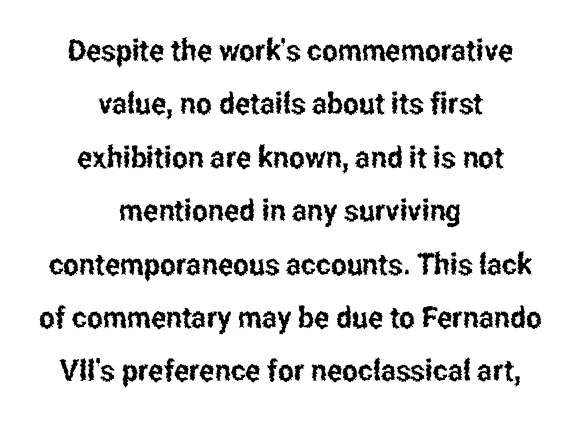
Q: Is the text italic (slanted)? A: No, it is upright.
Q: Is the typeface a serif or a sans-serif typeface? A: Sans-serif.
Q: Is the text underlined? A: No.
Q: How is the paragraph aligned? A: Centered.
Q: Is the spacing between letters normal or unusually wide? A: Normal.
Q: Width (condensed, normal, or wide)? A: Condensed.
Q: Stroke contrast? A: Low.
Q: x-height? A: Medium.
Q: Monospaced? A: No.
